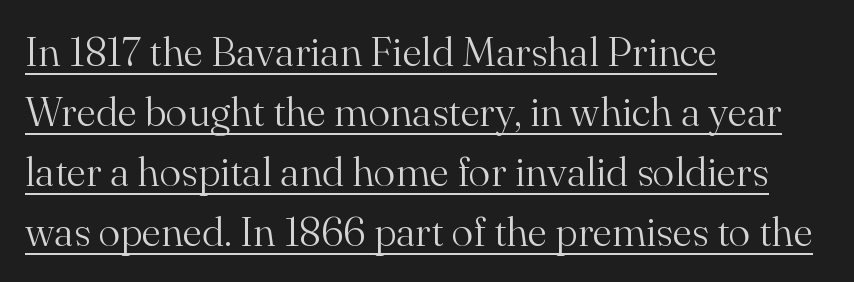
The image shows 41 px light serif type, upright; set left-aligned, normal line spacing (1.46x), normal letter spacing, underlined; medium stroke contrast and a small x-height.
